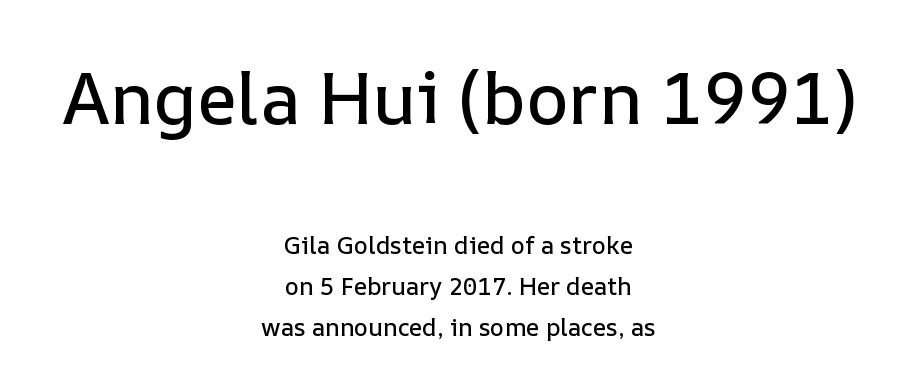
The image shows 72 px text type, upright; set centered, line spacing 1.71x, normal letter spacing, not underlined; the first (top) block is 3.0x larger; low stroke contrast and a medium x-height.
